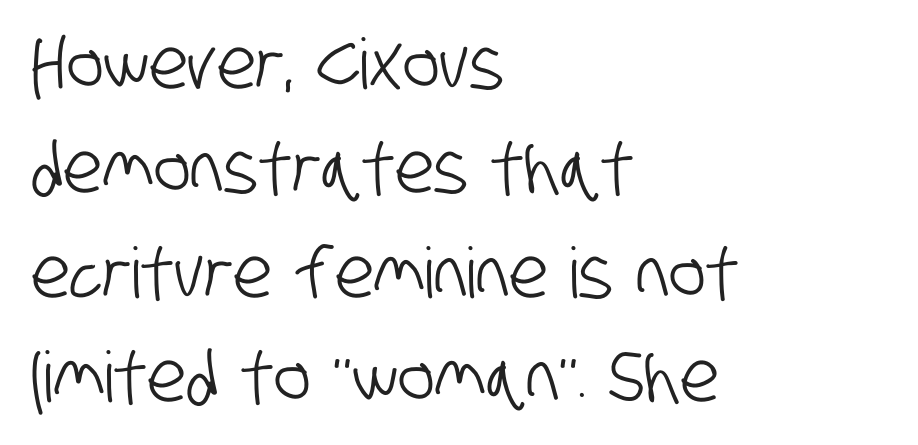
The image shows 70 px condensed sans-serif type; set left-aligned, normal line spacing (1.49x), normal letter spacing, not underlined; low stroke contrast and a large x-height.
